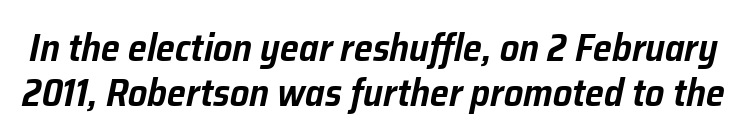
The image shows 38 px text type, italic (leaning right); set line spacing 1.18x, normal letter spacing, not underlined; low stroke contrast and a medium x-height.
